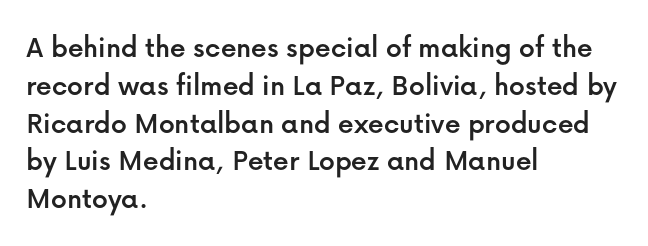
The rag falls on the right side of this text block. The face used here is proportionally spaced, like ordinary book or web type. The face used here is a sans, in the tradition of grotesques and geometrics. The type is set solid horizontally, with unmodified tracking.
